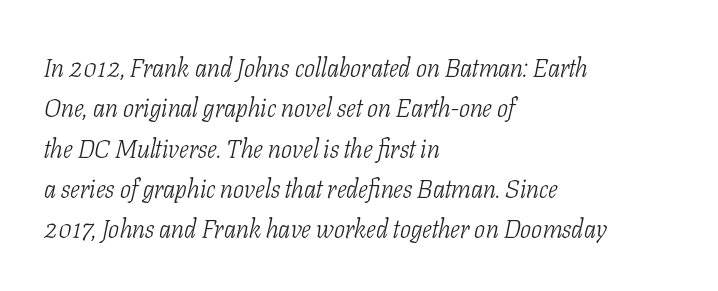
{"italic": "yes", "lean": "right", "slant_degrees": 11, "bold": "no", "underline": "no", "align": "left", "line_spacing": "normal", "line_spacing_ratio": 1.55, "letter_spacing": "normal", "letter_spacing_em": 0.0, "glyph_px": 26}
